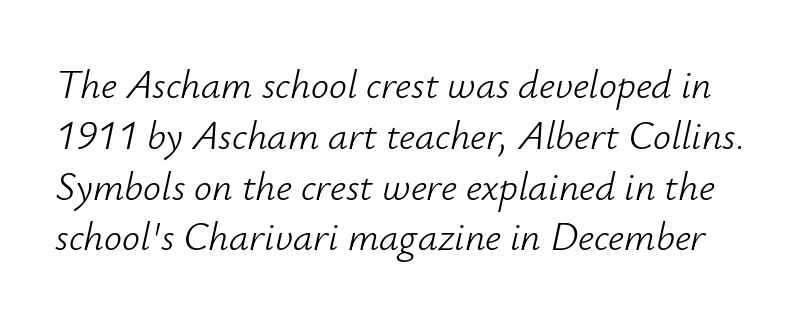
Bare-footed words on every line. Bold? No — there's no thickening of the strokes. Normally led — the rows are evenly, conventionally spaced. Characters follow at the spacing the type designer built in.
